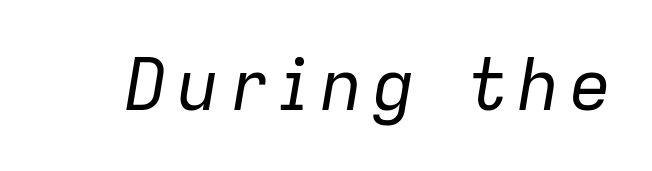
{"italic": "yes", "lean": "right", "slant_degrees": 9, "bold": "no", "weight": "regular", "width": "normal", "stroke_contrast": "low", "x_height": "medium", "monospaced": "no", "underline": "no", "glyph_px": 72}
